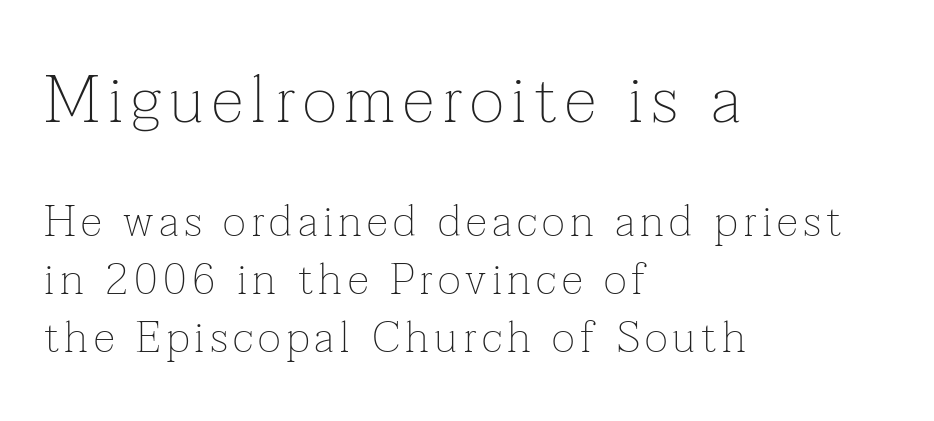
The cut favours lightness, reaching ordinary text weight at its darkest. This is roman type, the default non-slanted kind. The lines are quadded left. The passage shown begins with its larger block and ends with its smaller one.
